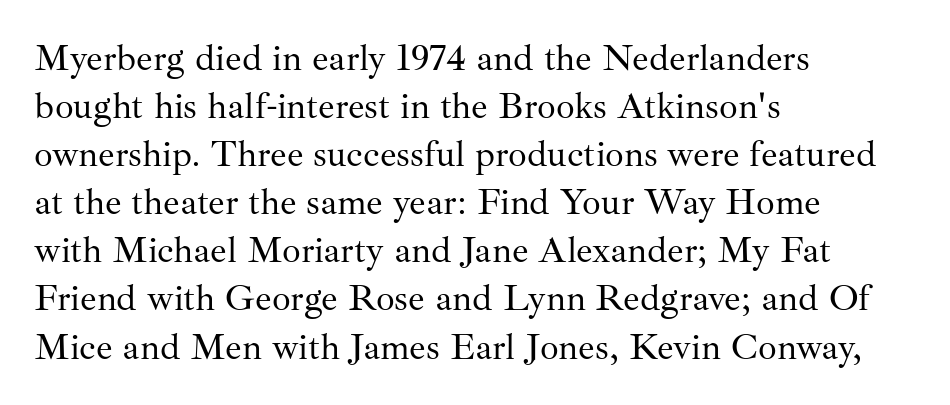
{"serif": "yes", "italic": "no", "bold": "no", "weight": "regular", "width": "normal", "stroke_contrast": "medium", "x_height": "small", "monospaced": "no", "underline": "no", "align": "left", "line_spacing": "normal", "line_spacing_ratio": 1.3, "letter_spacing": "normal", "letter_spacing_em": 0.0, "glyph_px": 37}
